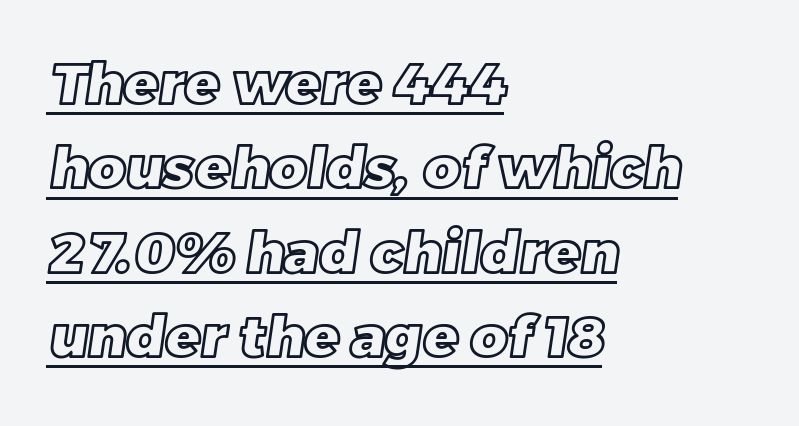
Q: Is the text underlined? A: Yes.
Q: How is the paragraph aligned? A: Left-aligned.
Q: Is the spacing between letters normal or unusually wide? A: Normal.
Q: Is the spacing between lines tight, normal or loose? A: Normal.
Q: Width (condensed, normal, or wide)? A: Normal.
Q: x-height? A: Large.
Q: Monospaced? A: No.
